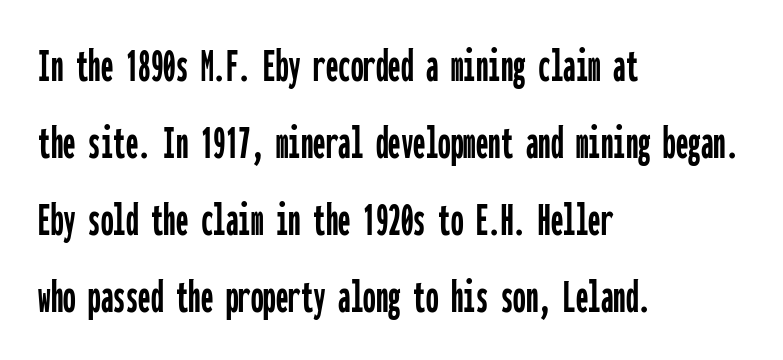
{"serif": "no", "italic": "no", "width": "condensed", "stroke_contrast": "low", "x_height": "medium", "monospaced": "yes", "underline": "no", "align": "left", "line_spacing": "normal", "line_spacing_ratio": 1.54, "letter_spacing": "normal", "letter_spacing_em": 0.0, "glyph_px": 50}
